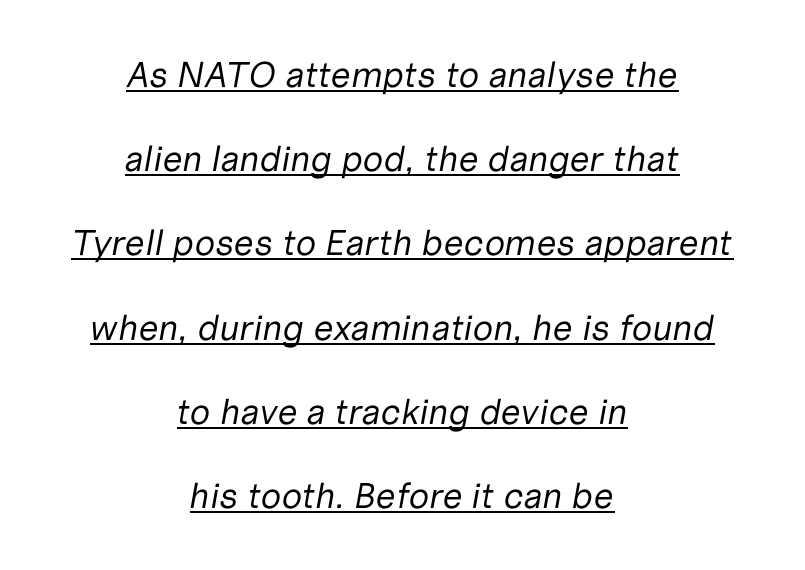
{"italic": "yes", "lean": "right", "slant_degrees": 10, "bold": "no", "weight": "regular", "width": "normal", "stroke_contrast": "low", "x_height": "medium", "monospaced": "no", "underline": "yes", "align": "center", "line_spacing": "loose", "line_spacing_ratio": 2.34, "letter_spacing": "normal", "letter_spacing_em": 0.0, "glyph_px": 36}
